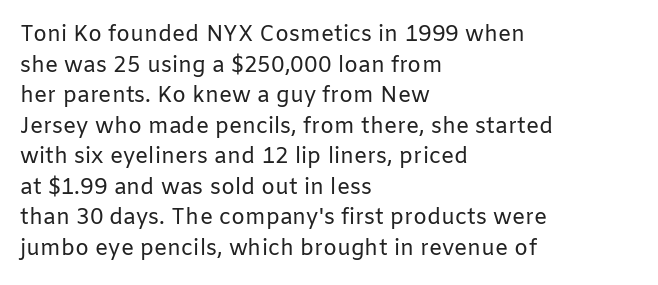
The image shows 22 px text type, upright; set left-aligned, normal line spacing (1.39x), normal letter spacing, not underlined.
